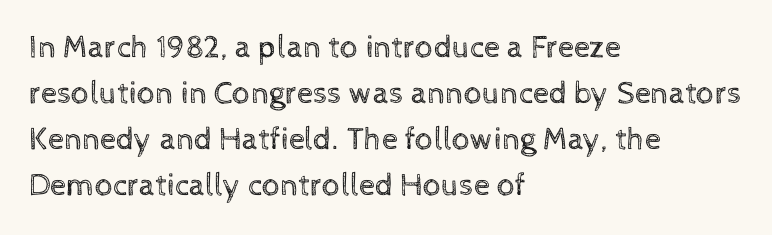
{"italic": "no", "bold": "no", "weight": "regular", "width": "normal", "x_height": "medium", "monospaced": "no", "underline": "no", "align": "left", "line_spacing": "normal", "line_spacing_ratio": 1.44, "letter_spacing": "normal", "letter_spacing_em": 0.0, "glyph_px": 32}
